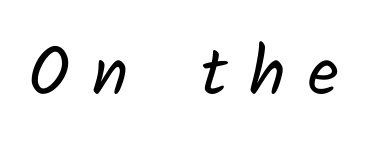
Nope, no serifs anywhere on these letters. The face used here is rendered with a markedly widened letterfit. Underlining? Definitely not there. Ink coverage per letter is moderate at most.
